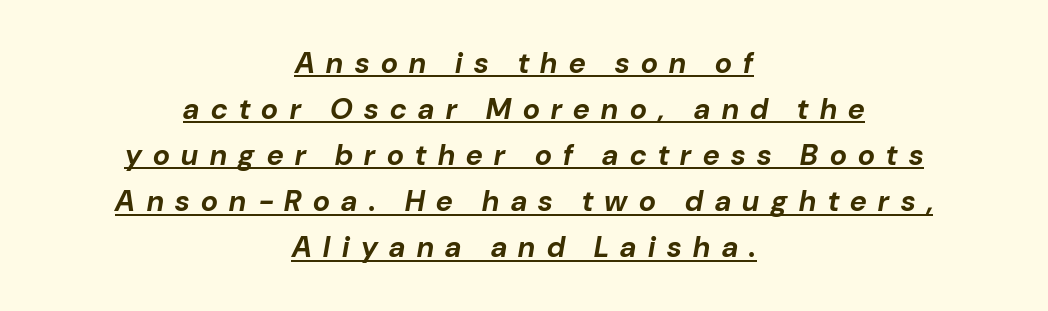
The image shows 29 px bold type, italic (leaning right); set centered, normal line spacing (1.59x), unusually wide letter spacing (+0.4 em), underlined; low stroke contrast and a medium x-height.
